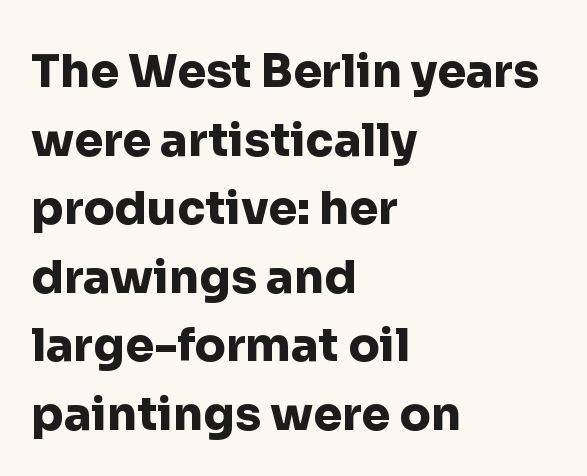
{"serif": "no", "italic": "no", "bold": "yes", "weight": "heavy", "width": "normal", "stroke_contrast": "low", "x_height": "medium", "monospaced": "no", "underline": "no", "align": "left", "line_spacing": "normal", "line_spacing_ratio": 1.49, "letter_spacing": "normal", "letter_spacing_em": 0.0, "glyph_px": 46}
